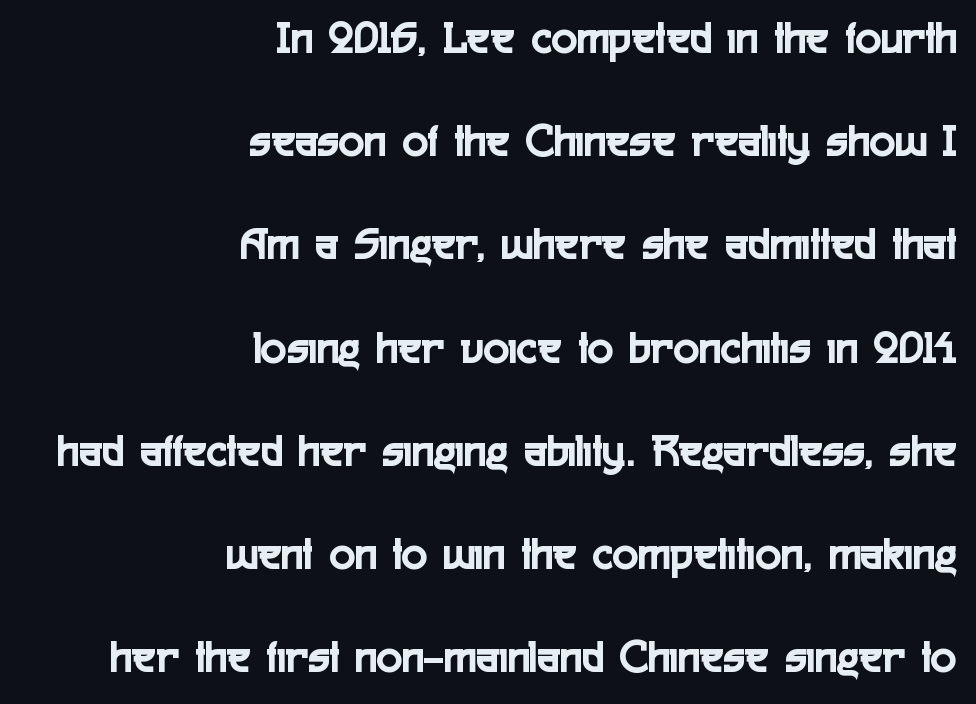
Ordinary non-slanted type is in use. Descender tails drop into unmarked territory. Note the varied advance widths — an 'i' is clearly narrower than an 'm'. In CSS terms this would be text-align: right.
